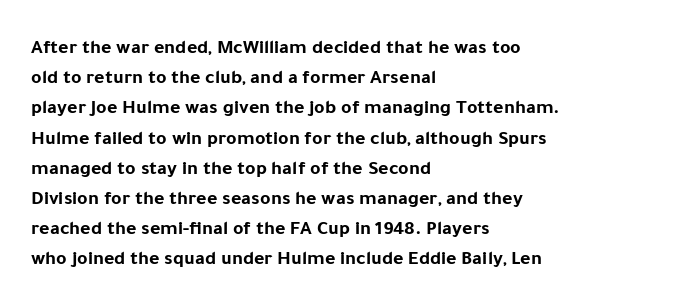
The image shows 20 px bold type, upright; set left-aligned, normal line spacing (1.51x), normal letter spacing, not underlined.
